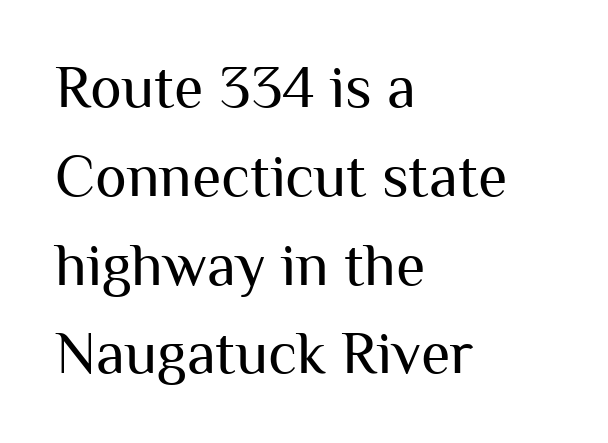
{"serif": "no", "italic": "no", "bold": "no", "weight": "regular", "width": "normal", "stroke_contrast": "medium", "x_height": "medium", "monospaced": "no", "underline": "no", "align": "left", "line_spacing": "normal", "line_spacing_ratio": 1.48, "letter_spacing": "normal", "letter_spacing_em": 0.0, "glyph_px": 60}
